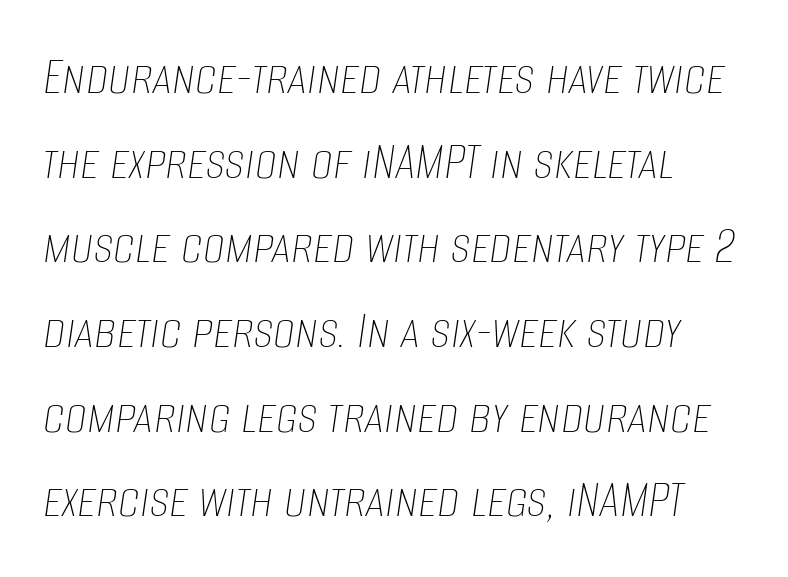
Anything drawn beneath the words? Only blank space. A typesetter would call this leading conventional body-copy spacing. The typesetter chose a ragged-right arrangement here. Vertical stems look standard width or narrower in stroke.
